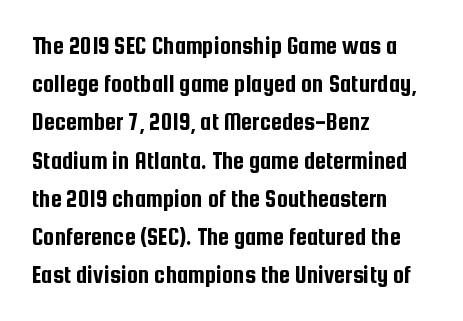
{"italic": "no", "underline": "no", "align": "left", "line_spacing": "normal", "line_spacing_ratio": 1.53, "letter_spacing": "normal", "letter_spacing_em": 0.0, "glyph_px": 25}
